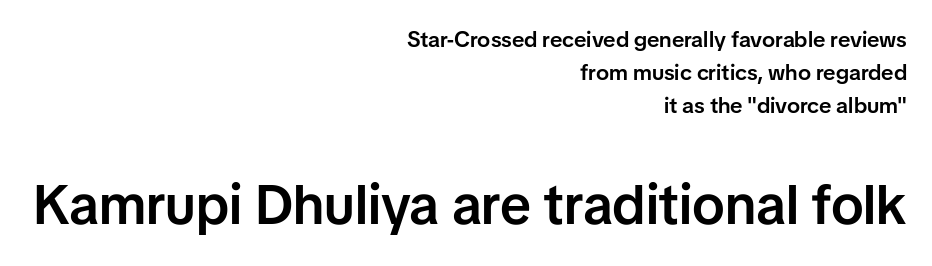
{"serif": "no", "italic": "no", "bold": "semi", "weight": "semibold", "width": "normal", "stroke_contrast": "low", "x_height": "medium", "monospaced": "no", "underline": "no", "align": "right", "line_spacing": "normal", "line_spacing_ratio": 1.51, "letter_spacing": "normal", "letter_spacing_em": 0.0, "larger_block": "second", "size_ratio": 2.5, "glyph_px": 55}
